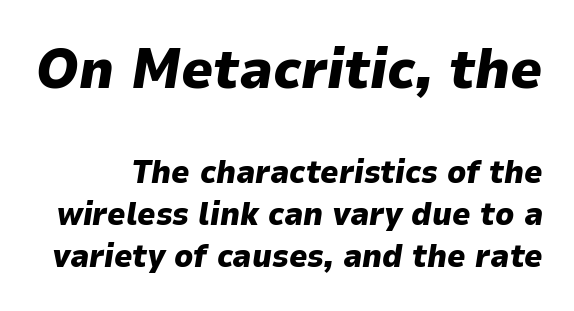
Q: Is the text bold? A: Yes.
Q: Is the text italic (slanted)? A: Yes, it leans right by about 9 degrees.
Q: Is the text underlined? A: No.
Q: Is the spacing between letters normal or unusually wide? A: Normal.
Q: Is the spacing between lines tight, normal or loose? A: Normal.
Q: Which block of text is set in a larger size, the first (top) or the second (bottom)? A: The first (top) one.
Q: Width (condensed, normal, or wide)? A: Normal.
Q: Stroke contrast? A: Low.
Q: x-height? A: Medium.
Q: Monospaced? A: No.
